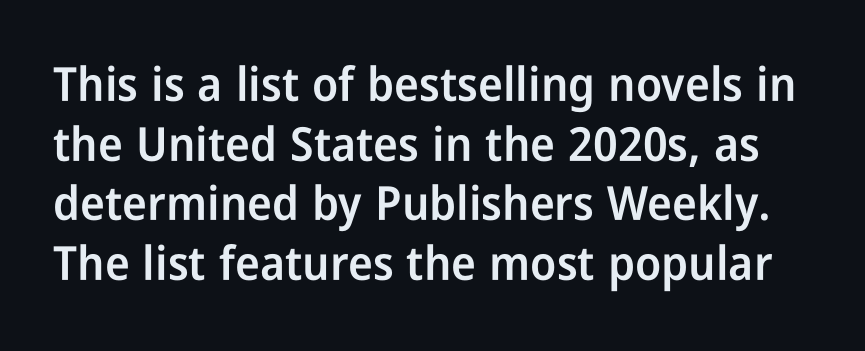
Q: Is the text bold? A: Semi-bold.
Q: Is the text italic (slanted)? A: No, it is upright.
Q: Is the typeface a serif or a sans-serif typeface? A: Sans-serif.
Q: Is the text underlined? A: No.
Q: Is the spacing between letters normal or unusually wide? A: Normal.
Q: Is the spacing between lines tight, normal or loose? A: Normal.
Q: Width (condensed, normal, or wide)? A: Condensed.
Q: Stroke contrast? A: Low.
Q: x-height? A: Medium.
Q: Monospaced? A: No.
